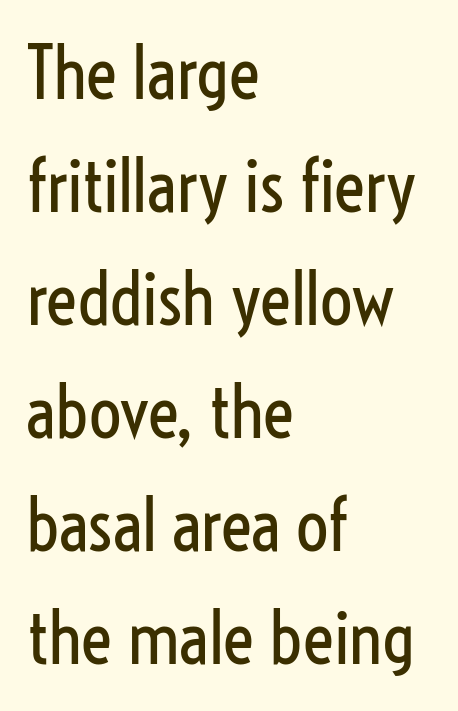
Is there any slant? The stems are plumb. Letters have the restrained weight of plain body copy at most. A typesetter would call this zero additional tracking. The ragged edge is on the right, which tells us the setting is flush left. Each letter keeps its own natural width here, so spacing adapts to shape.
